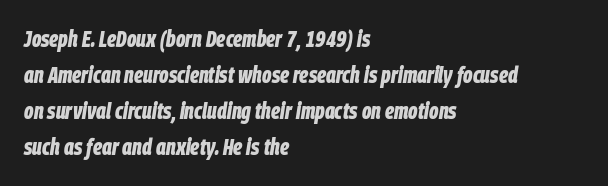
The image shows 23 px bold type, italic (leaning right); set left-aligned, normal line spacing (1.57x), normal letter spacing, not underlined.
